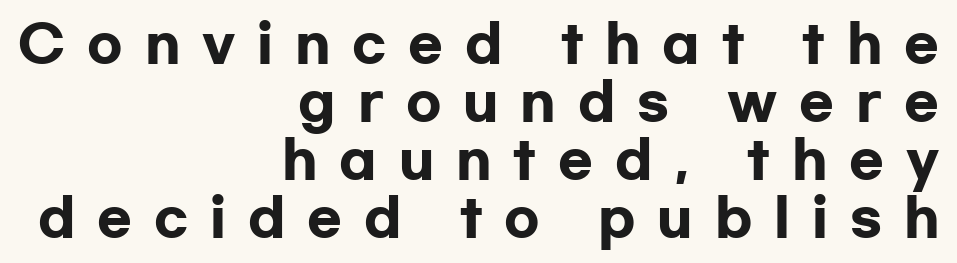
{"serif": "no", "italic": "no", "bold": "yes", "weight": "heavy", "width": "wide", "stroke_contrast": "low", "x_height": "medium", "monospaced": "no", "underline": "no", "align": "right", "line_spacing": "tight", "line_spacing_ratio": 1.14, "letter_spacing": "wide", "letter_spacing_em": 0.43, "glyph_px": 51}
